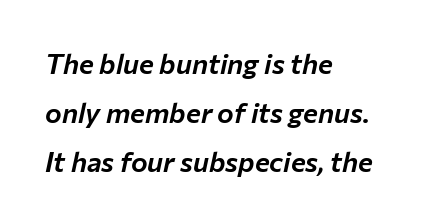
Q: Is the text italic (slanted)? A: Yes, it leans right by about 12 degrees.
Q: Is the text underlined? A: No.
Q: How is the paragraph aligned? A: Left-aligned.
Q: Is the spacing between letters normal or unusually wide? A: Normal.
Q: Width (condensed, normal, or wide)? A: Normal.
Q: Stroke contrast? A: Low.
Q: x-height? A: Medium.
Q: Monospaced? A: No.
